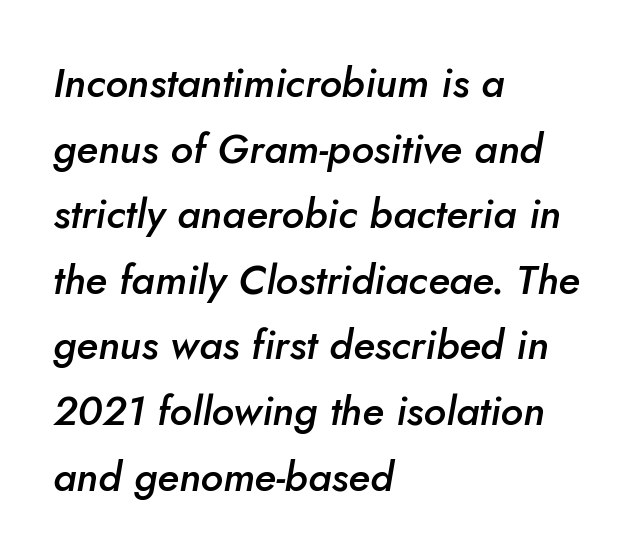
{"italic": "yes", "lean": "right", "slant_degrees": 5, "bold": "semi", "weight": "semibold", "width": "normal", "stroke_contrast": "low", "x_height": "small", "monospaced": "no", "underline": "no", "align": "left", "line_spacing": "normal", "line_spacing_ratio": 1.6, "letter_spacing": "normal", "letter_spacing_em": 0.0, "glyph_px": 41}
